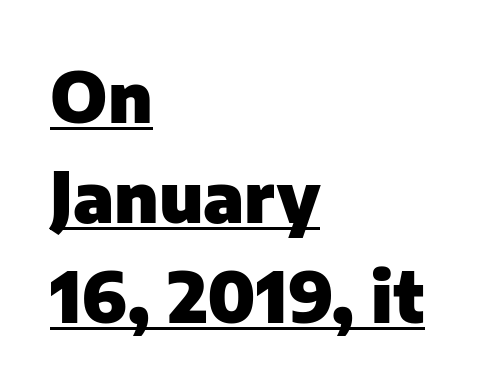
The image shows 70 px heavy sans-serif type, upright; set left-aligned, normal line spacing (1.43x), normal letter spacing, underlined; low stroke contrast and a medium x-height.
